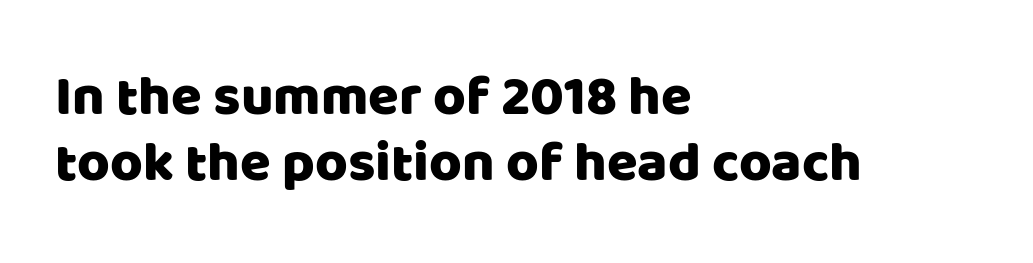
The image shows 56 px sans-serif type, upright; set left-aligned, line spacing 1.17x, normal letter spacing, not underlined; low stroke contrast and a large x-height.
